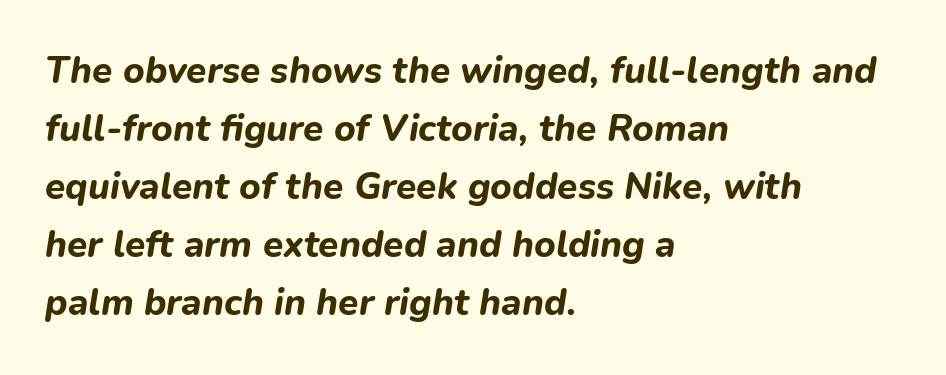
{"italic": "yes", "lean": "right", "slant_degrees": 9, "bold": "yes", "weight": "bold", "width": "normal", "stroke_contrast": "low", "x_height": "medium", "monospaced": "no", "underline": "no", "align": "left", "line_spacing": "normal", "line_spacing_ratio": 1.57, "letter_spacing": "normal", "letter_spacing_em": 0.0, "glyph_px": 37}
